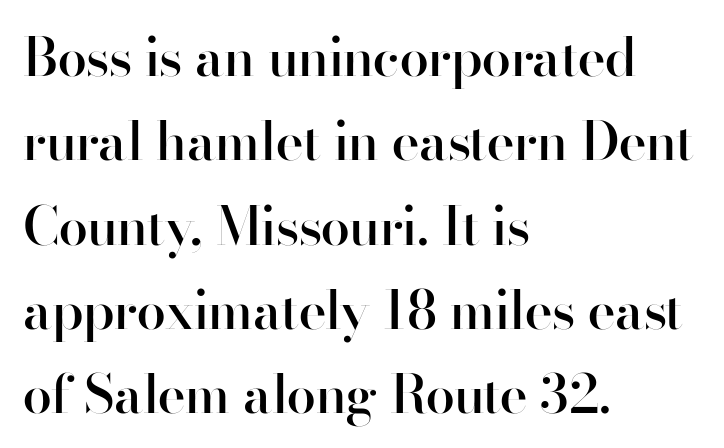
Q: Is the text bold? A: Semi-bold.
Q: Is the text italic (slanted)? A: No, it is upright.
Q: Is the typeface a serif or a sans-serif typeface? A: Sans-serif.
Q: Is the text underlined? A: No.
Q: How is the paragraph aligned? A: Left-aligned.
Q: Is the spacing between letters normal or unusually wide? A: Normal.
Q: Is the spacing between lines tight, normal or loose? A: Normal.
Q: Width (condensed, normal, or wide)? A: Normal.
Q: Stroke contrast? A: High.
Q: x-height? A: Small.
Q: Monospaced? A: No.
